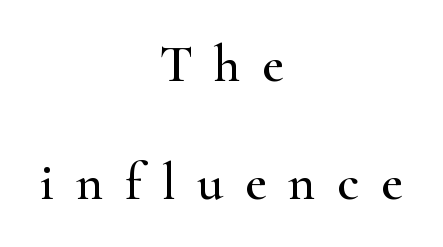
{"serif": "yes", "italic": "no", "width": "wide", "stroke_contrast": "high", "x_height": "small", "monospaced": "no", "underline": "no", "align": "center", "line_spacing": "loose", "line_spacing_ratio": 2.22, "letter_spacing": "wide", "letter_spacing_em": 0.4, "glyph_px": 53}
